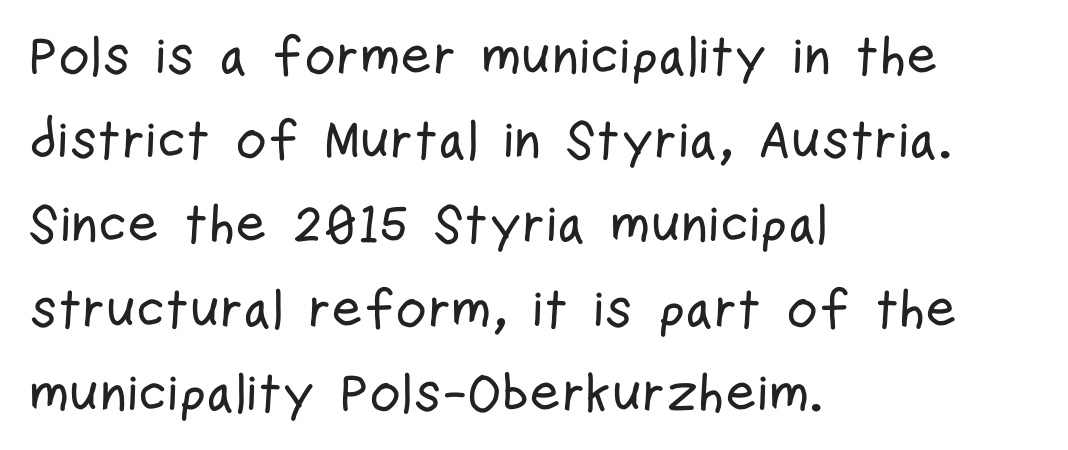
The gap between lines stays unmarked. You could not count columns in this text — the font is proportionally spaced. Between one letter and the next there's only the usual sliver of space. Letterform terminals end flat and unadorned throughout the passage.
